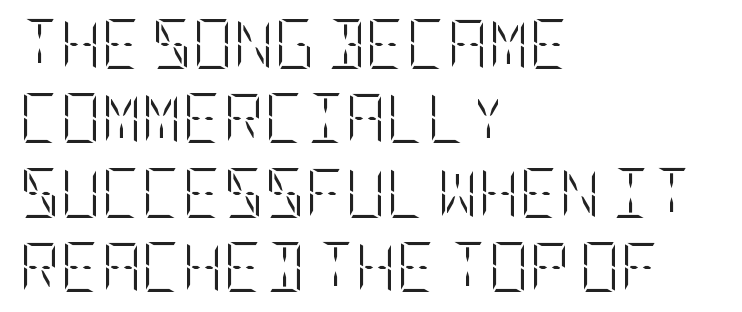
{"italic": "no", "bold": "no", "weight": "light", "width": "condensed", "stroke_contrast": "low", "x_height": "large", "underline": "no", "align": "left", "line_spacing": "normal", "line_spacing_ratio": 1.49, "letter_spacing": "normal", "letter_spacing_em": 0.0, "glyph_px": 50}
